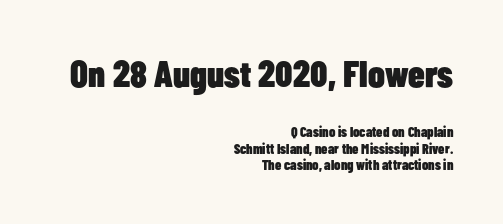
{"serif": "no", "italic": "no", "bold": "yes", "weight": "heavy", "width": "condensed", "stroke_contrast": "low", "x_height": "medium", "monospaced": "no", "underline": "no", "align": "right", "line_spacing_ratio": 1.18, "letter_spacing": "normal", "letter_spacing_em": 0.0, "larger_block": "first", "size_ratio": 2.64, "glyph_px": 37}
